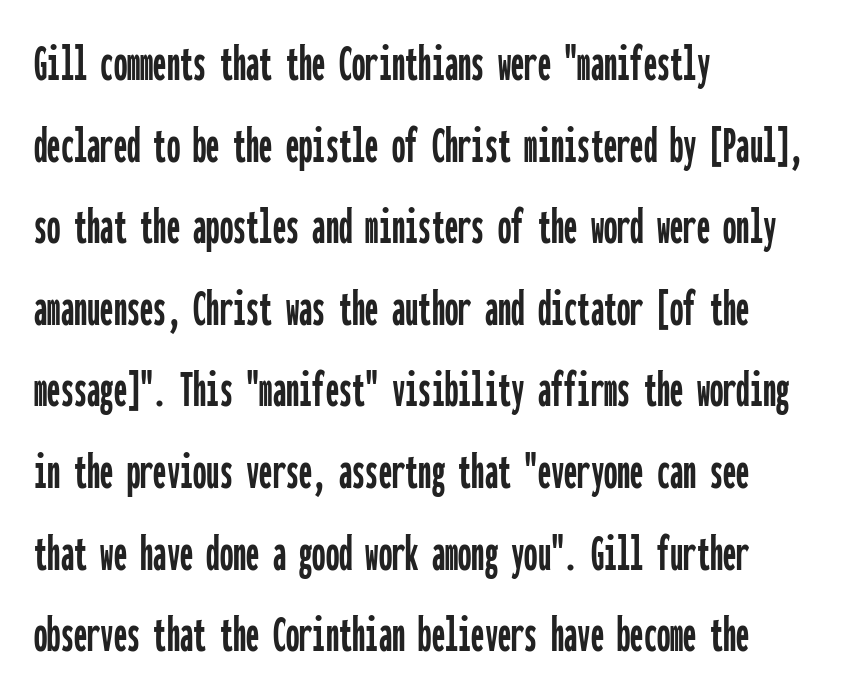
Q: Is the text italic (slanted)? A: No, it is upright.
Q: Is the typeface a serif or a sans-serif typeface? A: Sans-serif.
Q: Is the text underlined? A: No.
Q: How is the paragraph aligned? A: Left-aligned.
Q: Is the spacing between letters normal or unusually wide? A: Normal.
Q: Is the spacing between lines tight, normal or loose? A: Normal.
Q: Width (condensed, normal, or wide)? A: Condensed.
Q: Stroke contrast? A: Low.
Q: x-height? A: Medium.
Q: Monospaced? A: Yes.
